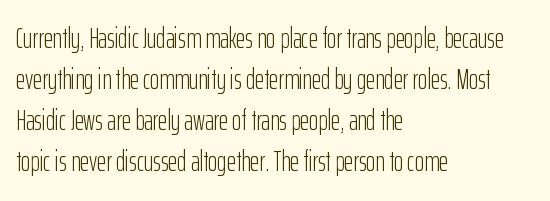
{"serif": "no", "italic": "no", "bold": "no", "weight": "light", "width": "condensed", "stroke_contrast": "low", "x_height": "medium", "monospaced": "no", "underline": "no", "align": "left", "line_spacing": "normal", "line_spacing_ratio": 1.47, "letter_spacing": "normal", "letter_spacing_em": 0.0, "glyph_px": 28}
